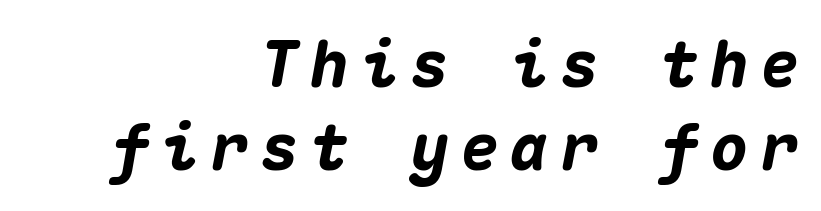
The image shows 64 px heavy type, italic (leaning right), monospaced; set right-aligned, normal line spacing (1.29x), not underlined; medium stroke contrast and a medium x-height.
